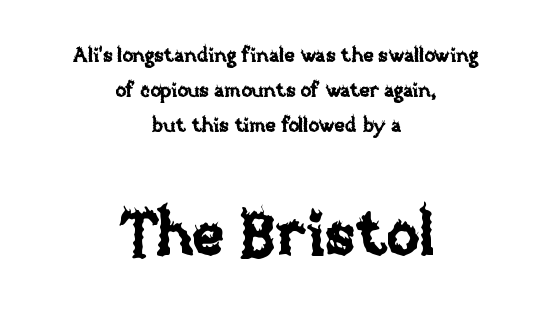
{"italic": "no", "width": "normal", "stroke_contrast": "low", "x_height": "large", "monospaced": "no", "underline": "no", "align": "center", "line_spacing_ratio": 1.74, "letter_spacing": "normal", "letter_spacing_em": 0.0, "larger_block": "second", "size_ratio": 3.05, "glyph_px": 61}
